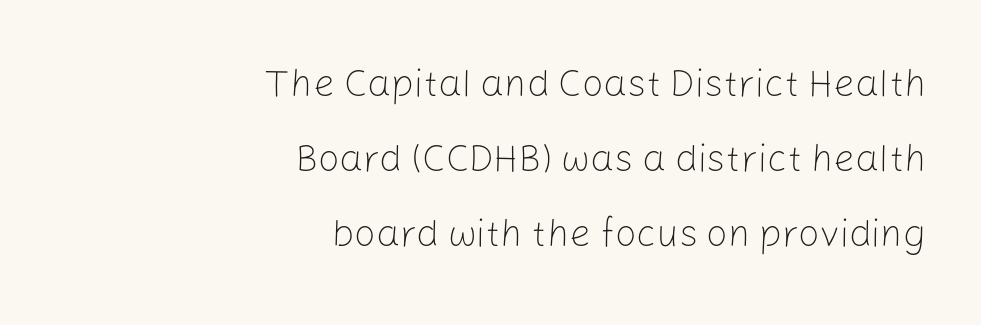
{"serif": "no", "italic": "no", "bold": "no", "weight": "light", "width": "normal", "stroke_contrast": "low", "x_height": "medium", "monospaced": "no", "underline": "no", "align": "right", "line_spacing": "loose", "line_spacing_ratio": 1.98, "letter_spacing": "normal", "letter_spacing_em": 0.0, "glyph_px": 38}
